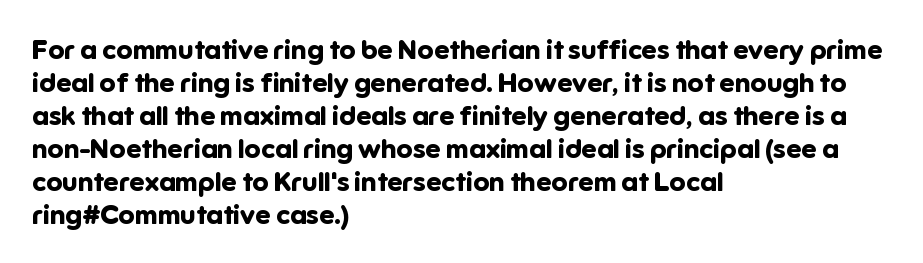
The image shows 27 px bold type, upright; set left-aligned, line spacing 1.22x, normal letter spacing, not underlined.
